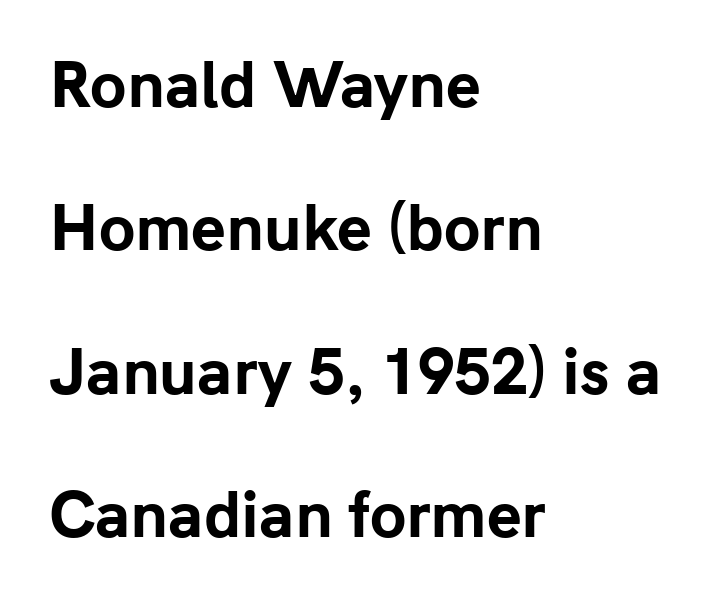
Examine the stroke ends and you'll find no serifs. Short note: letters normally spaced. Is there much room between lines? Yes — plenty of vertical air separates them. Teacher's note: observe the even left margin — that is flush-left alignment. Tall strokes in this sample are plumb rather than angled. A typesetter would call this proportional, since set widths differ per character.
